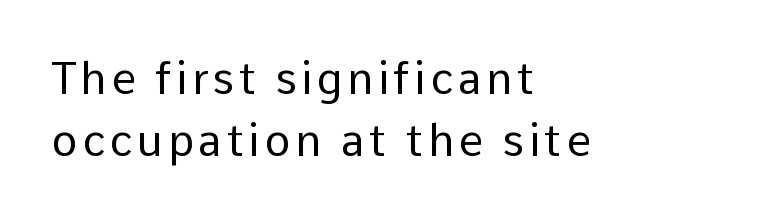
{"serif": "no", "italic": "no", "bold": "no", "weight": "regular", "width": "normal", "stroke_contrast": "low", "x_height": "medium", "monospaced": "no", "underline": "no", "align": "left", "line_spacing": "normal", "line_spacing_ratio": 1.41, "glyph_px": 44}
